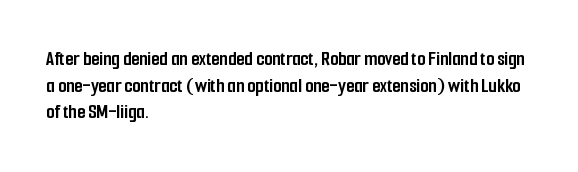
{"italic": "no", "bold": "yes", "underline": "no", "align": "left", "line_spacing": "normal", "line_spacing_ratio": 1.27, "letter_spacing": "normal", "letter_spacing_em": 0.0, "glyph_px": 21}
